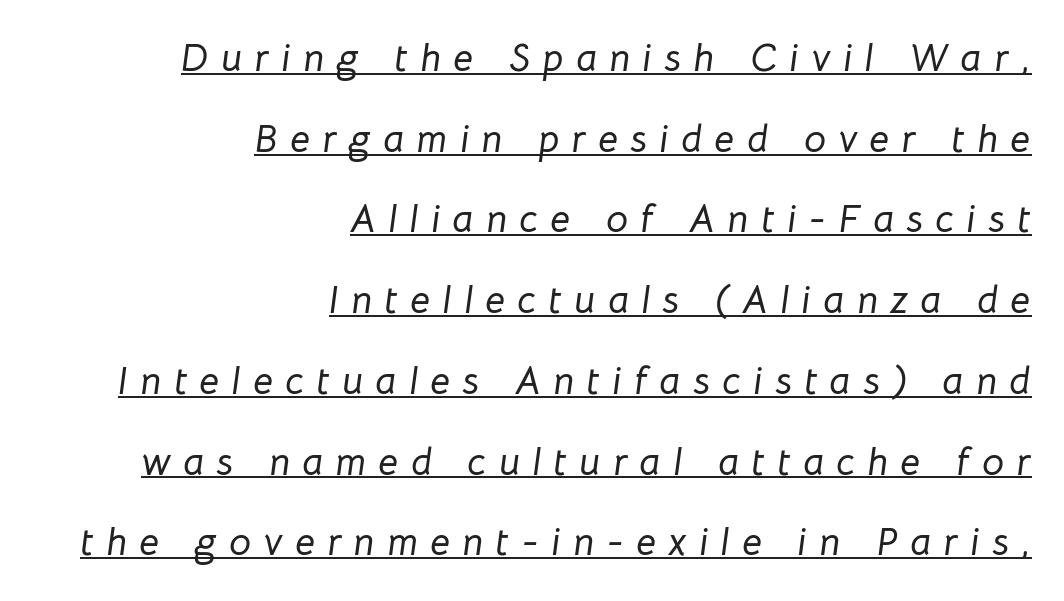
The image shows 39 px text type, italic (leaning right); set right-aligned, loose line spacing (2.07x), unusually wide letter spacing (+0.32 em), underlined; low stroke contrast and a medium x-height.
